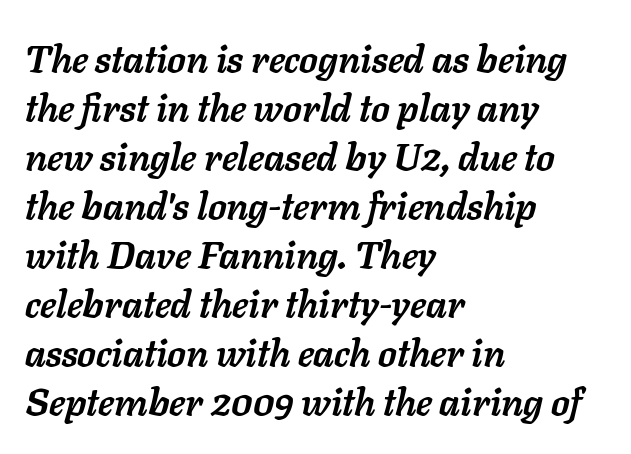
If you drew a ruler down the left edge, every line would touch it. The axis of the letterforms is tilted away from vertical. The area under the type is left untouched. These lines are rendered in a variable-pitch font. Standard letterfit; no display-style spreading of the glyphs.
